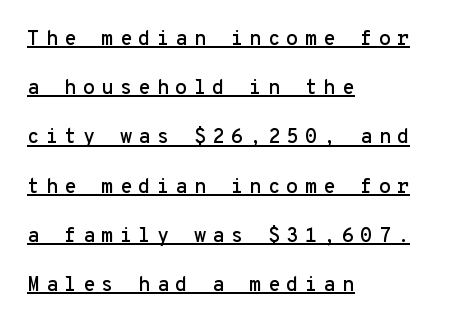
The rendering uses a large line-height, opening up the rows. Like a heading marked for emphasis, these lines bear an underscore. These lines are set flush left with a ragged right edge. Ordinary non-slanted type is in use.
